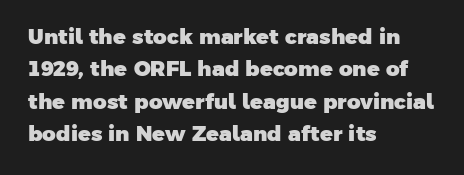
The passage shown stacks its lines at a standard gap. The line texture is even and compact thanks to regular tracking. The lines are quadded left. In terms of weight, the rendering is a true, heavy bold. The foot of each line stays bare and open.
